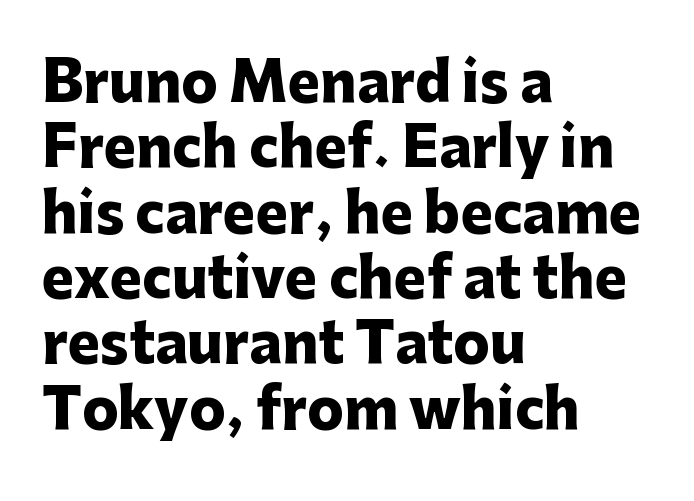
Q: Is the text bold? A: Yes.
Q: Is the text italic (slanted)? A: No, it is upright.
Q: Is the typeface a serif or a sans-serif typeface? A: Sans-serif.
Q: Is the text underlined? A: No.
Q: How is the paragraph aligned? A: Left-aligned.
Q: Is the spacing between letters normal or unusually wide? A: Normal.
Q: Width (condensed, normal, or wide)? A: Normal.
Q: Stroke contrast? A: Low.
Q: x-height? A: Medium.
Q: Monospaced? A: No.
